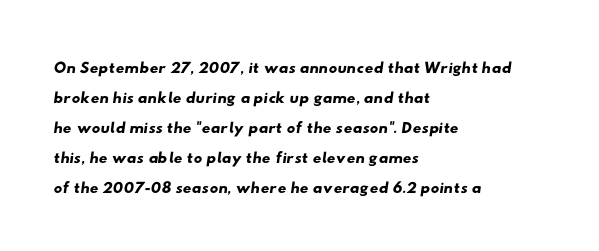
Regular leading. Leftover space on each line is placed entirely after the last word. The strip under each line holds only bare page. How are the letters spaced? Ordinarily, with no added tracking.
